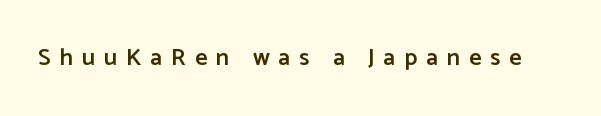
{"italic": "no", "bold": "semi", "underline": "no", "letter_spacing": "wide", "letter_spacing_em": 0.37, "glyph_px": 24}
